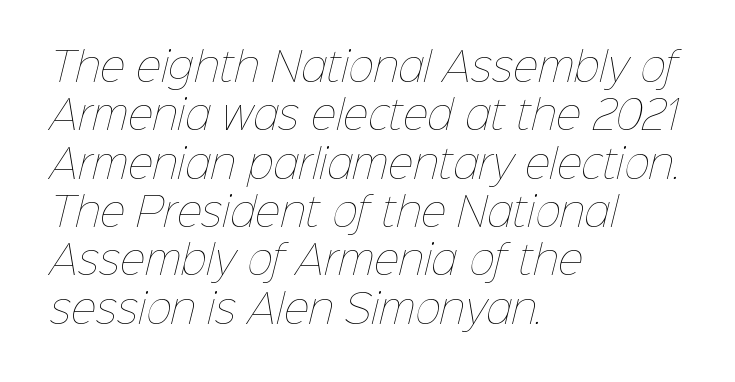
Plain, unruled lines of type. This sample is left-justified, so line endings fall wherever the words run out. No extra ink here — the face is not bold. In terms of letterspacing, this is plain default setting. Spacing verdict: proportional, widths tailored to each character.
